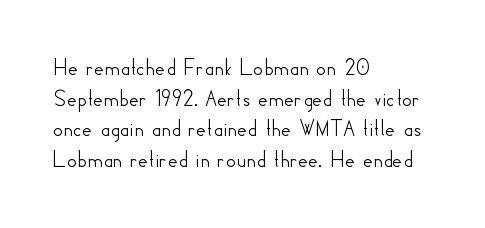
Q: Is the text italic (slanted)? A: No, it is upright.
Q: Is the text underlined? A: No.
Q: How is the paragraph aligned? A: Left-aligned.
Q: Is the spacing between letters normal or unusually wide? A: Normal.
Q: Is the spacing between lines tight, normal or loose? A: Normal.
